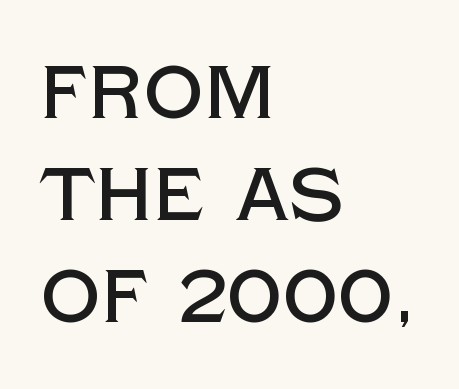
Q: Is the text italic (slanted)? A: No, it is upright.
Q: Is the typeface a serif or a sans-serif typeface? A: Sans-serif.
Q: Is the text underlined? A: No.
Q: How is the paragraph aligned? A: Left-aligned.
Q: Is the spacing between letters normal or unusually wide? A: Normal.
Q: Is the spacing between lines tight, normal or loose? A: Normal.
Q: Width (condensed, normal, or wide)? A: Normal.
Q: x-height? A: Large.
Q: Monospaced? A: No.
